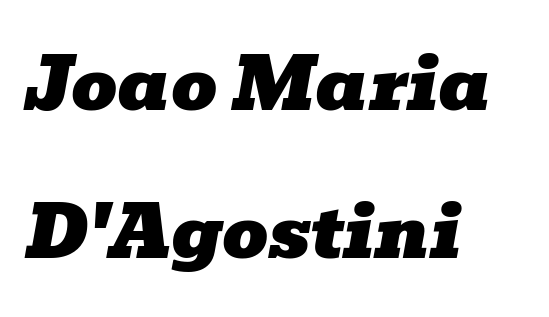
{"serif": "yes", "italic": "yes", "lean": "right", "slant_degrees": 10, "width": "wide", "stroke_contrast": "low", "x_height": "medium", "monospaced": "no", "underline": "no", "align": "left", "line_spacing": "loose", "line_spacing_ratio": 2.05, "letter_spacing": "normal", "letter_spacing_em": 0.0, "glyph_px": 72}
